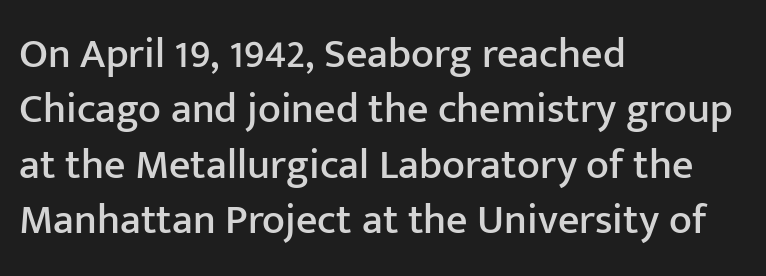
The image shows 42 px sans-serif type, upright; set left-aligned, normal line spacing (1.32x), normal letter spacing, not underlined; low stroke contrast and a medium x-height.
